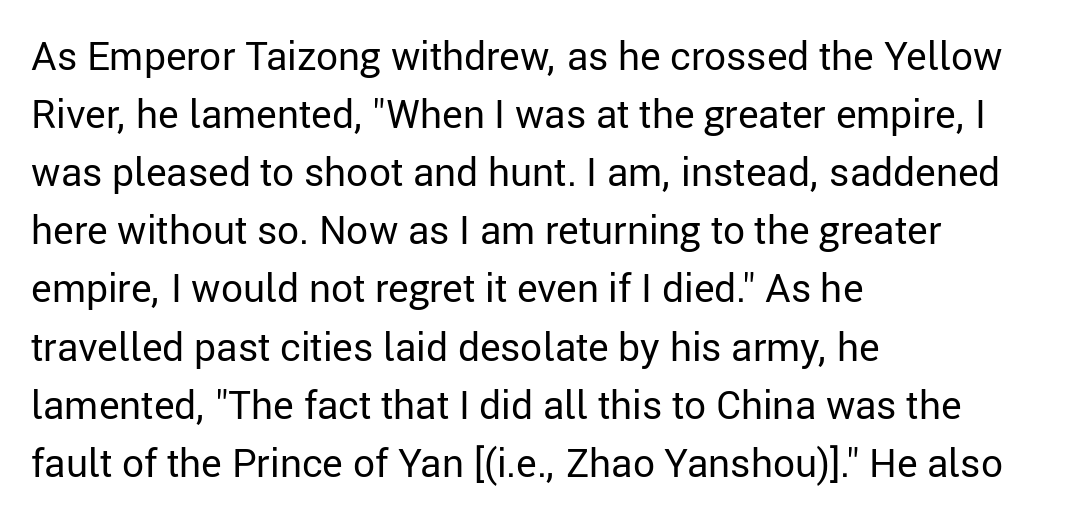
No feet cap the strokes, marking this as sans-serif type. Stroke mass is kept to a normal reading level or below. Vertically, the passage feels balanced, rows spaced as you'd expect. Students, note that the glyphs here touch the page at normal intervals. Looks like regular typesetting: each glyph gets only the width it needs. This rendering features lettering with no underline.
